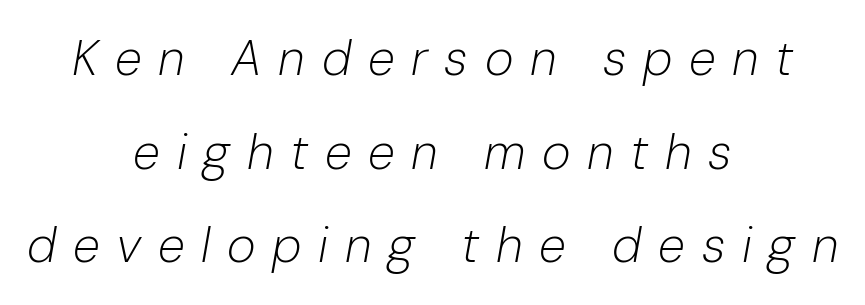
Q: Is the text bold? A: No.
Q: Is the text italic (slanted)? A: Yes, it leans right by about 10 degrees.
Q: Is the text underlined? A: No.
Q: How is the paragraph aligned? A: Centered.
Q: Is the spacing between letters normal or unusually wide? A: Unusually wide.
Q: Is the spacing between lines tight, normal or loose? A: Loose.
Q: Width (condensed, normal, or wide)? A: Normal.
Q: Stroke contrast? A: Low.
Q: x-height? A: Medium.
Q: Monospaced? A: No.
